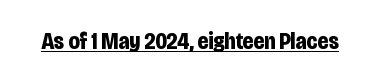
The image shows 23 px bold type, upright; set normal letter spacing, underlined.
